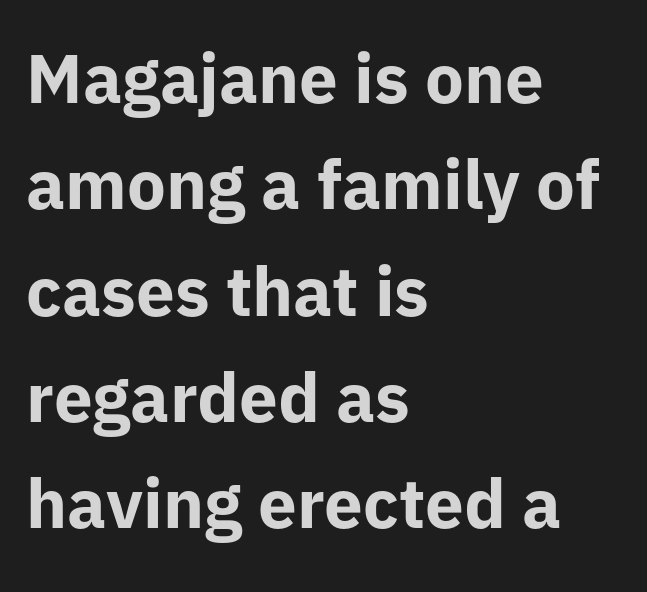
{"serif": "no", "italic": "no", "bold": "yes", "weight": "bold", "width": "normal", "stroke_contrast": "low", "x_height": "medium", "monospaced": "no", "underline": "no", "align": "left", "line_spacing": "normal", "line_spacing_ratio": 1.54, "letter_spacing": "normal", "letter_spacing_em": 0.0, "glyph_px": 69}
